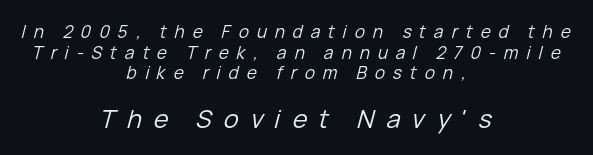
{"italic": "yes", "lean": "right", "slant_degrees": 15, "bold": "no", "underline": "no", "align": "center", "line_spacing_ratio": 1.21, "letter_spacing": "wide", "letter_spacing_em": 0.47, "larger_block": "second", "size_ratio": 1.47, "glyph_px": 25}
